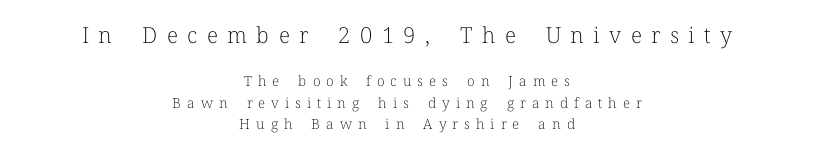
The image shows 22 px text type, upright; set centered, normal line spacing (1.53x), unusually wide letter spacing (+0.43 em), not underlined; the first (top) block is 1.57x larger.
